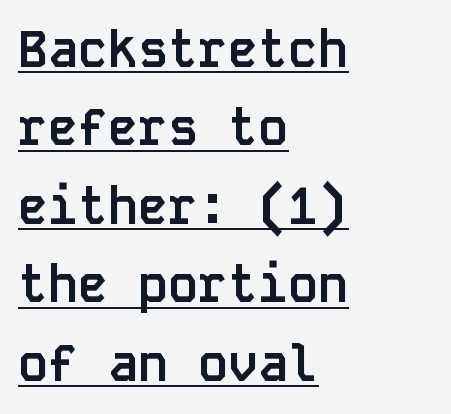
Heavy, bold letterforms. Is there an underline? Yes — a line sits under the letters. The rows are spaced the way most documents space them. Horizontally, the lines are justified to the leading edge only. Italic? Not at all — the glyphs are vertical. Serifs: no, the terminals of the letterforms are clean.
